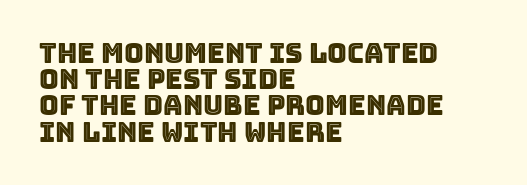
The image shows 27 px text type, upright; set left-aligned, tight line spacing (0.97x), normal letter spacing, not underlined.
